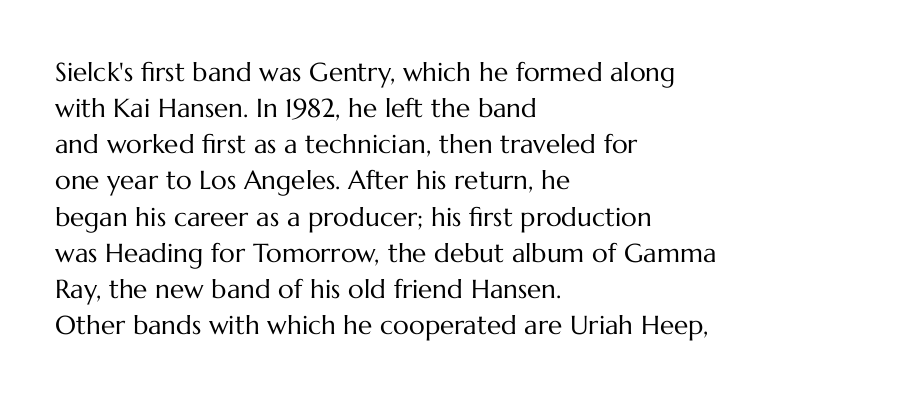
The image shows 26 px text type, upright; set left-aligned, normal line spacing (1.39x), normal letter spacing, not underlined.
